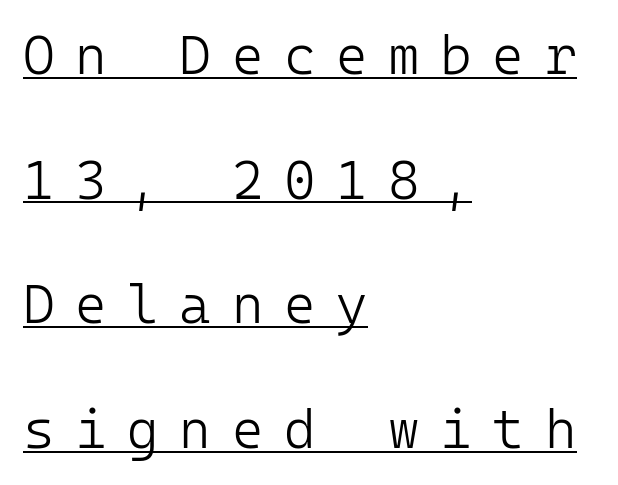
{"serif": "no", "italic": "no", "bold": "no", "weight": "light", "width": "normal", "stroke_contrast": "low", "x_height": "medium", "monospaced": "yes", "underline": "yes", "align": "left", "line_spacing": "loose", "line_spacing_ratio": 2.31, "letter_spacing": "wide", "letter_spacing_em": 0.38, "glyph_px": 54}
